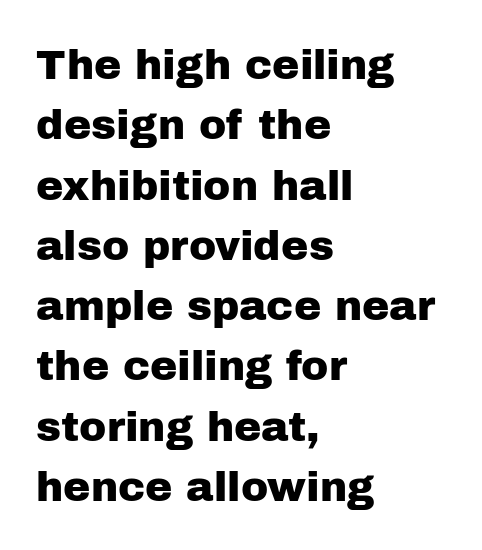
This is sans-serif lettering, the kind often seen on screens and signage. Is there much room between lines? A standard amount, neither cramped nor airy. Each word holds together tightly as a unit, with standard inter-letter gaps. The passage shown is not underscored anywhere. A typesetter would call this proportional, since set widths differ per character.
